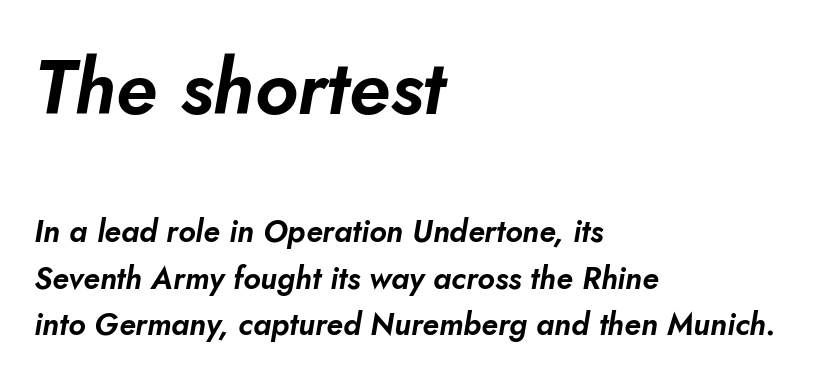
Q: Is the text italic (slanted)? A: Yes, it leans right by about 10 degrees.
Q: Is the text underlined? A: No.
Q: How is the paragraph aligned? A: Left-aligned.
Q: Is the spacing between letters normal or unusually wide? A: Normal.
Q: Is the spacing between lines tight, normal or loose? A: Normal.
Q: Which block of text is set in a larger size, the first (top) or the second (bottom)? A: The first (top) one.
Q: Width (condensed, normal, or wide)? A: Normal.
Q: Stroke contrast? A: Low.
Q: x-height? A: Small.
Q: Monospaced? A: No.
